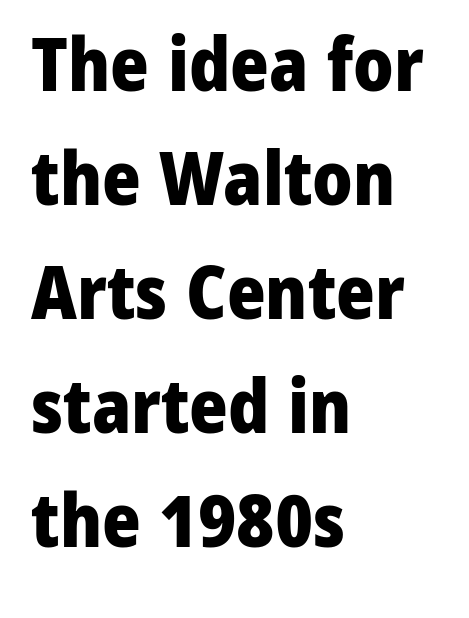
Notice how the passage keeps a crisp vertical edge on the left only. The strip under each line holds only bare page. These lines were composed using upright roman letters. The rendering keeps characters at their native spacing. The passage shown stacks its lines at a standard gap.
